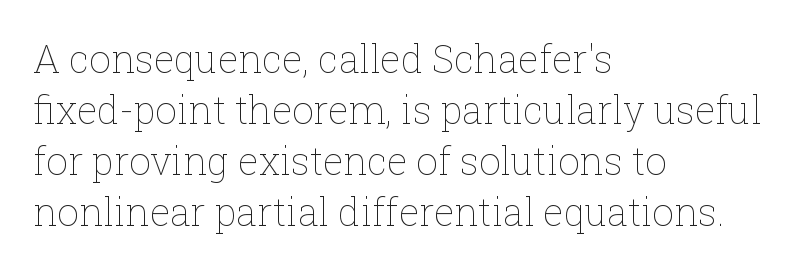
The image shows 38 px thin type, upright; set left-aligned, normal line spacing (1.34x), normal letter spacing, not underlined; low stroke contrast and a medium x-height.
